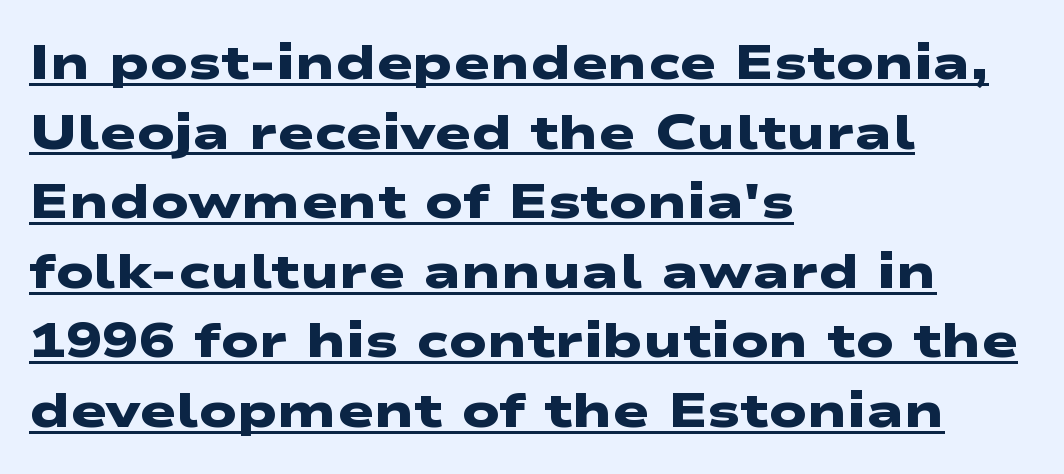
Summary of vertical rhythm: regular, with standard interline spacing. Characters follow at the spacing the type designer built in. Strong, thick strokes mark this as bold type. A rule runs beneath these lines of type. Note the varied advance widths — an 'i' is clearly narrower than an 'm'.
